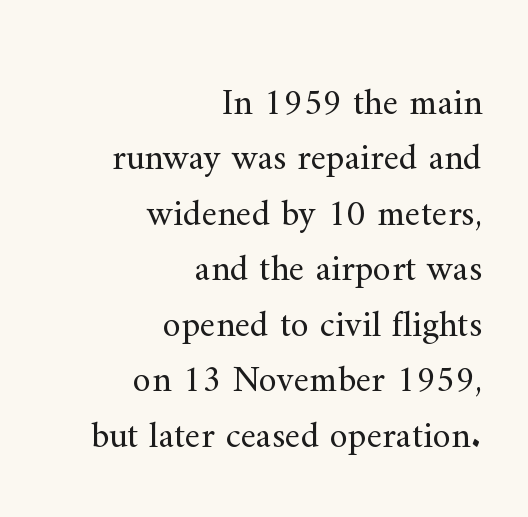
{"serif": "yes", "italic": "no", "bold": "no", "weight": "regular", "width": "normal", "stroke_contrast": "medium", "x_height": "small", "monospaced": "no", "underline": "no", "align": "right", "line_spacing": "normal", "line_spacing_ratio": 1.5, "letter_spacing": "normal", "letter_spacing_em": 0.0, "glyph_px": 37}
